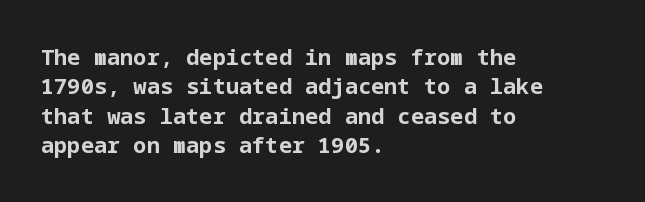
The image shows 22 px bold type, upright; set left-aligned, normal line spacing (1.34x), normal letter spacing, not underlined.
